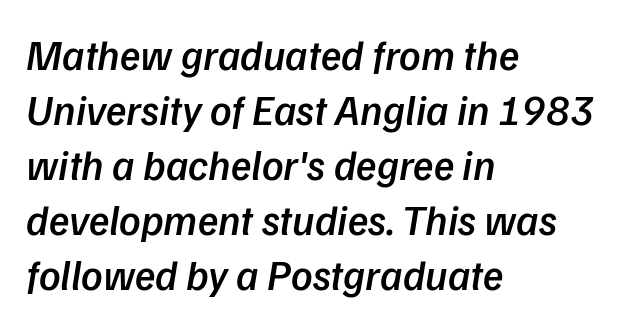
The image shows 42 px semibold sans-serif type; set left-aligned, normal line spacing (1.31x), normal letter spacing, not underlined; low stroke contrast and a medium x-height.
